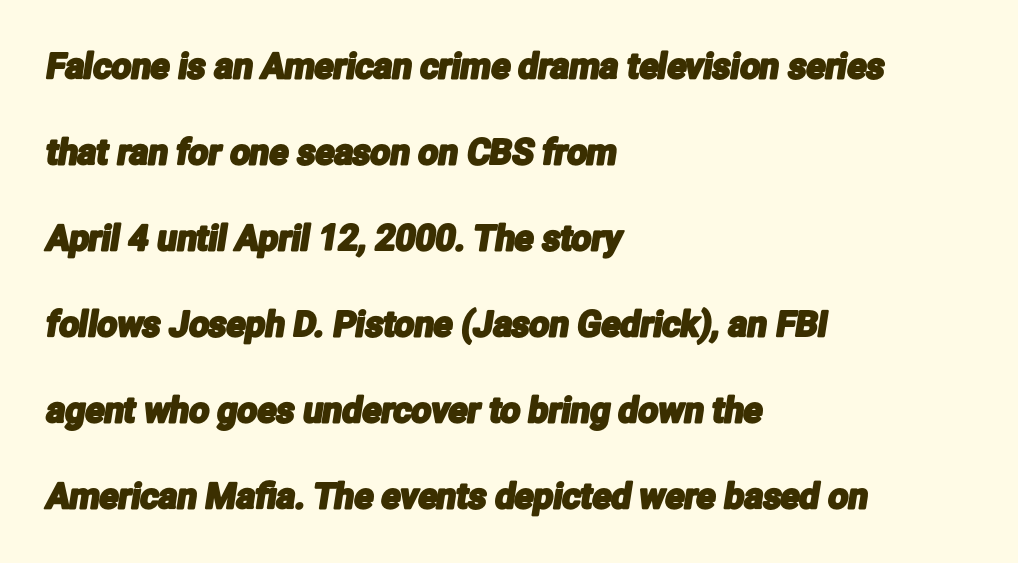
Looks like regular typesetting: each glyph gets only the width it needs. Nobody drew a line under any word here. Glyph-to-glyph distance matches everyday printed text. Airy leading. Examine the stroke ends and you'll find no serifs. Line starts are locked; line ends wander.
